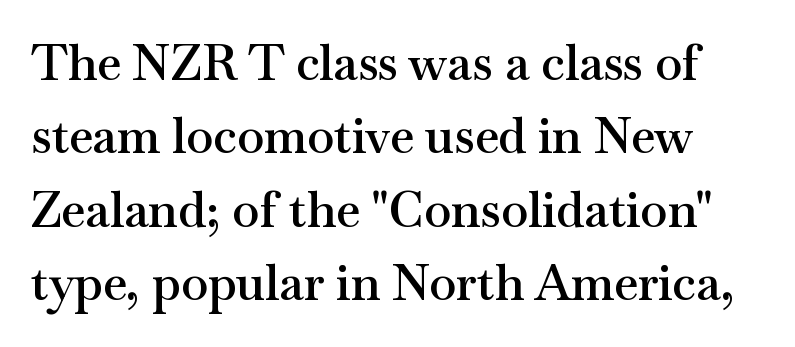
Q: Is the text bold? A: Semi-bold.
Q: Is the text italic (slanted)? A: No, it is upright.
Q: Is the typeface a serif or a sans-serif typeface? A: Serif.
Q: Is the text underlined? A: No.
Q: Is the spacing between letters normal or unusually wide? A: Normal.
Q: Is the spacing between lines tight, normal or loose? A: Normal.
Q: Width (condensed, normal, or wide)? A: Wide.
Q: Stroke contrast? A: Medium.
Q: x-height? A: Small.
Q: Monospaced? A: No.
